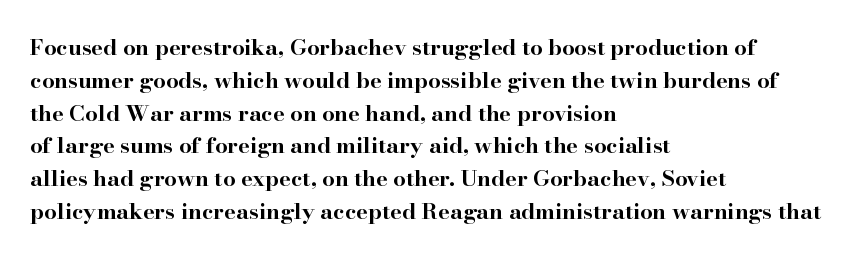
Q: Is the text bold? A: Yes.
Q: Is the text italic (slanted)? A: No, it is upright.
Q: Is the text underlined? A: No.
Q: How is the paragraph aligned? A: Left-aligned.
Q: Is the spacing between letters normal or unusually wide? A: Normal.
Q: Is the spacing between lines tight, normal or loose? A: Normal.
